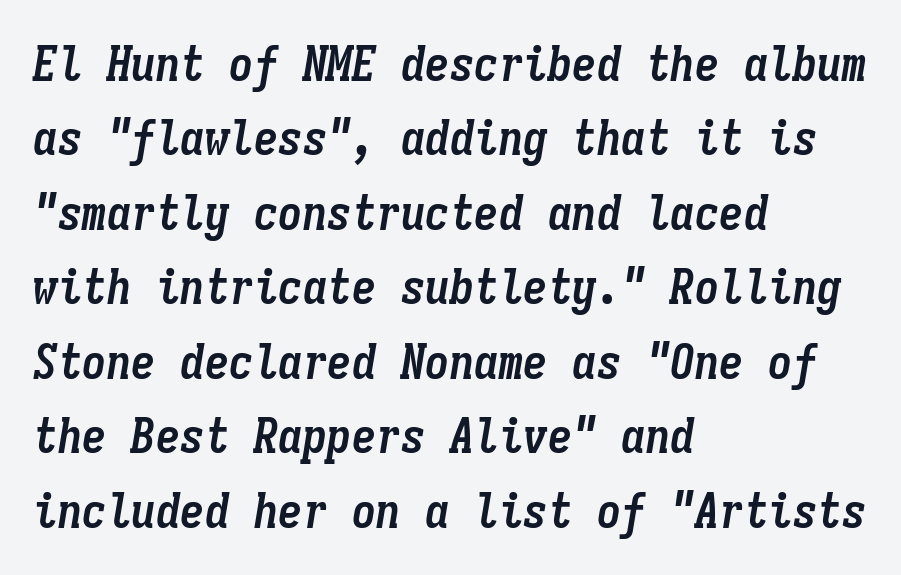
The image shows 49 px semibold, condensed type, italic (leaning right), monospaced; set left-aligned, normal line spacing (1.52x), normal letter spacing, not underlined; low stroke contrast and a medium x-height.
